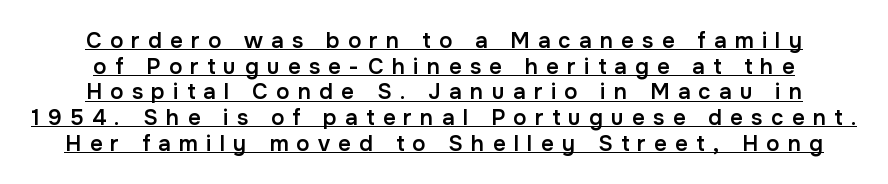
{"italic": "no", "bold": "semi", "underline": "yes", "line_spacing_ratio": 1.17, "letter_spacing": "wide", "letter_spacing_em": 0.38, "glyph_px": 22}
